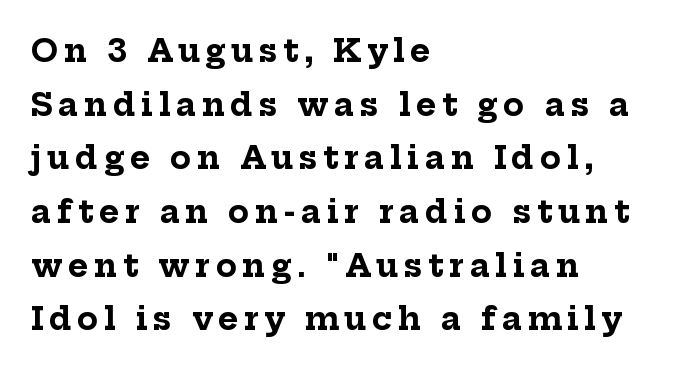
Upright lettering throughout. This is serif lettering, the kind often seen in printed books. This sample has the flowing, uneven cadence of proportional lettering. I'd describe the lettering as bold — thick and assertive. Rule under the text: the space is simply empty.
